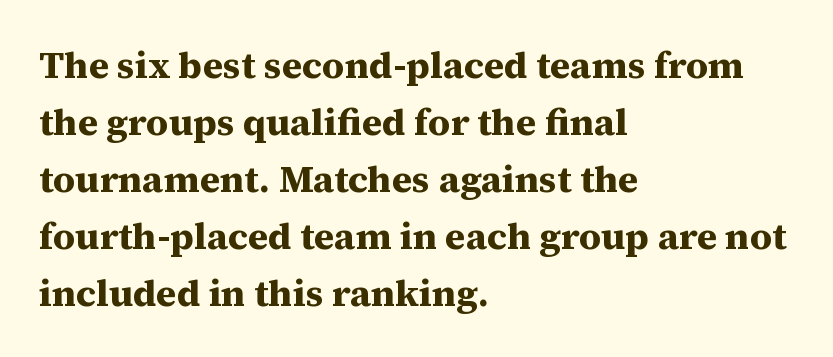
Q: Is the text bold? A: Yes.
Q: Is the text italic (slanted)? A: No, it is upright.
Q: Is the typeface a serif or a sans-serif typeface? A: Serif.
Q: Is the text underlined? A: No.
Q: How is the paragraph aligned? A: Left-aligned.
Q: Is the spacing between letters normal or unusually wide? A: Normal.
Q: Is the spacing between lines tight, normal or loose? A: Normal.
Q: Width (condensed, normal, or wide)? A: Normal.
Q: Stroke contrast? A: Medium.
Q: x-height? A: Medium.
Q: Monospaced? A: No.
